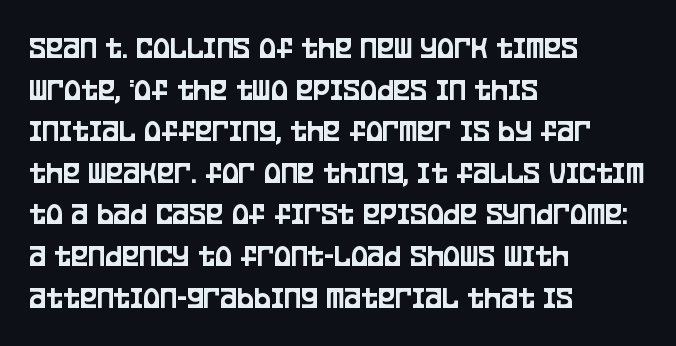
Q: Is the text italic (slanted)? A: No, it is upright.
Q: Is the typeface a serif or a sans-serif typeface? A: Sans-serif.
Q: Is the text underlined? A: No.
Q: How is the paragraph aligned? A: Left-aligned.
Q: Is the spacing between letters normal or unusually wide? A: Normal.
Q: Is the spacing between lines tight, normal or loose? A: Normal.
Q: Width (condensed, normal, or wide)? A: Condensed.
Q: Stroke contrast? A: Low.
Q: x-height? A: Large.
Q: Monospaced? A: No.
